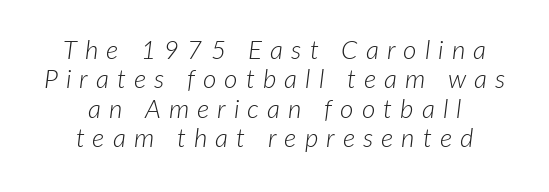
The weight tops out at a normal text grade. Caption: multi-line text, centered on the measure. Cramped leading. The specimen omits any rule beneath the text block's lines. Quick note: italic.
